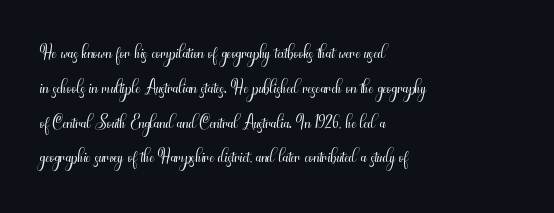
Q: Is the text bold? A: No.
Q: Is the text italic (slanted)? A: Yes.
Q: Is the text underlined? A: No.
Q: How is the paragraph aligned? A: Left-aligned.
Q: Is the spacing between letters normal or unusually wide? A: Normal.
Q: Is the spacing between lines tight, normal or loose? A: Normal.
